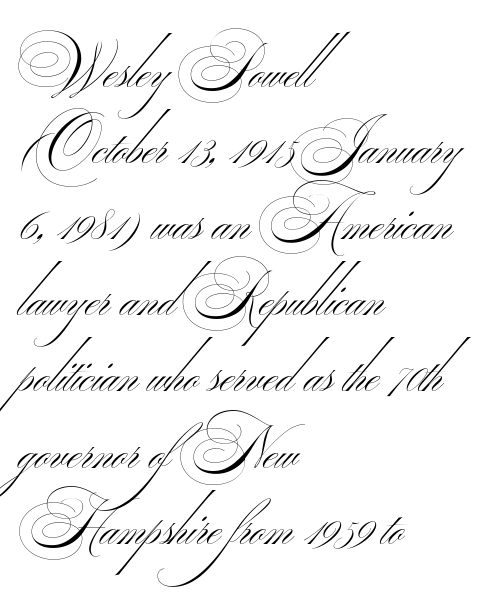
The image shows 59 px thin, wide sans-serif type; set left-aligned, normal line spacing (1.29x), normal letter spacing, not underlined; medium stroke contrast.
